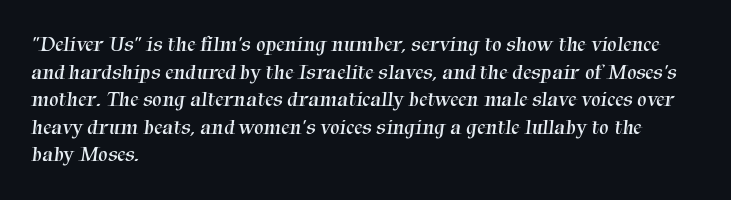
{"bold": "no", "underline": "no", "align": "left", "line_spacing": "normal", "line_spacing_ratio": 1.31, "letter_spacing": "normal", "letter_spacing_em": 0.0, "glyph_px": 21}
